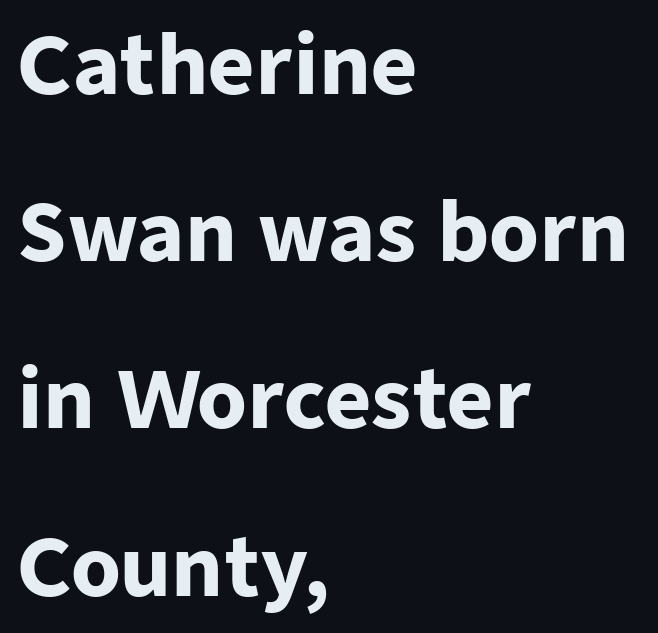
Q: Is the text bold? A: Yes.
Q: Is the text italic (slanted)? A: No, it is upright.
Q: Is the typeface a serif or a sans-serif typeface? A: Sans-serif.
Q: Is the text underlined? A: No.
Q: How is the paragraph aligned? A: Left-aligned.
Q: Is the spacing between letters normal or unusually wide? A: Normal.
Q: Is the spacing between lines tight, normal or loose? A: Loose.
Q: Width (condensed, normal, or wide)? A: Normal.
Q: Stroke contrast? A: Low.
Q: x-height? A: Medium.
Q: Monospaced? A: No.
